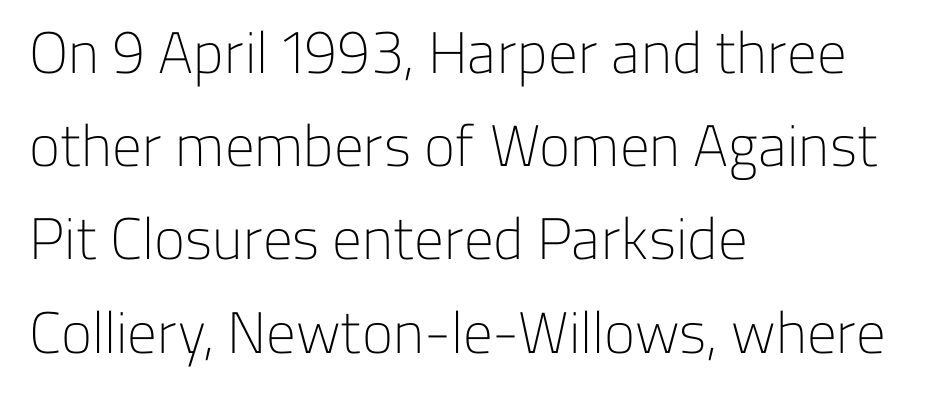
Q: Is the text bold? A: No.
Q: Is the text italic (slanted)? A: No, it is upright.
Q: Is the typeface a serif or a sans-serif typeface? A: Sans-serif.
Q: Is the text underlined? A: No.
Q: How is the paragraph aligned? A: Left-aligned.
Q: Is the spacing between letters normal or unusually wide? A: Normal.
Q: Is the spacing between lines tight, normal or loose? A: Normal.
Q: Width (condensed, normal, or wide)? A: Normal.
Q: Stroke contrast? A: Low.
Q: x-height? A: Medium.
Q: Monospaced? A: No.
